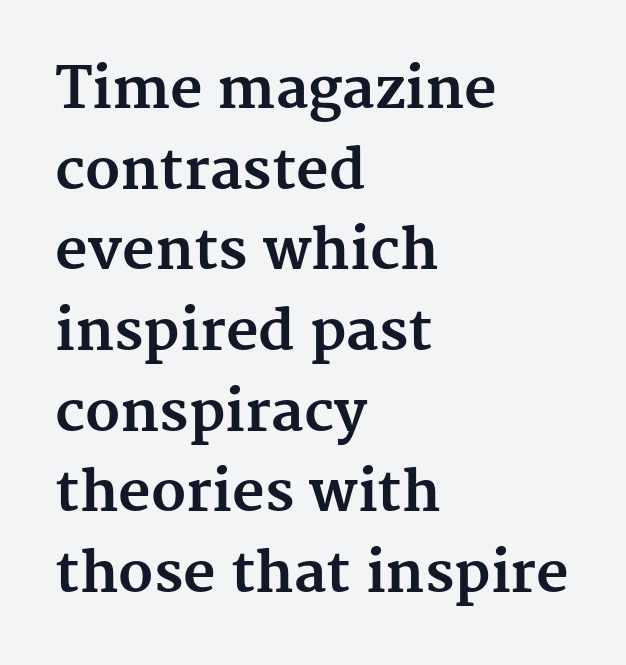
Which margin do the lines hug? The left one — the right edge is uneven. This is roman type, the default non-slanted kind. Here the designer chose a conventional face with non-uniform glyph widths. Beneath every word, the page is bare.
